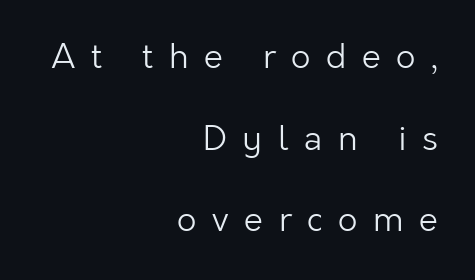
Here the designer chose a conventional face with non-uniform glyph widths. The rendering uses a large line-height, opening up the rows. Weight: regular or lighter. Reading down the block, your eye finds every line finishing at a fixed right position. The string is rendered with underlining switched off. The face used here is rendered with a markedly widened letterfit.
